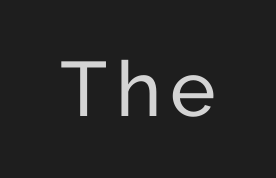
Heaviness? Minimal to ordinary, like unemphasized prose. A typesetter would call this proportional, since set widths differ per character. Has an underline been added? It has not. You can tell from the bare stems that sans-serif type was used. The font's upright variant was chosen for this text.
